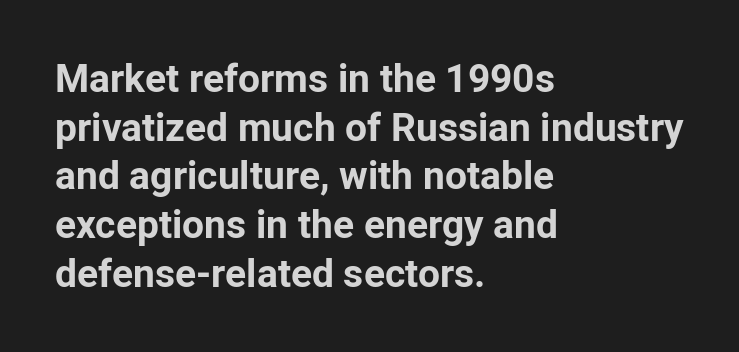
The image shows 39 px bold sans-serif type, upright; set left-aligned, normal line spacing (1.25x), normal letter spacing, not underlined; low stroke contrast and a medium x-height.
